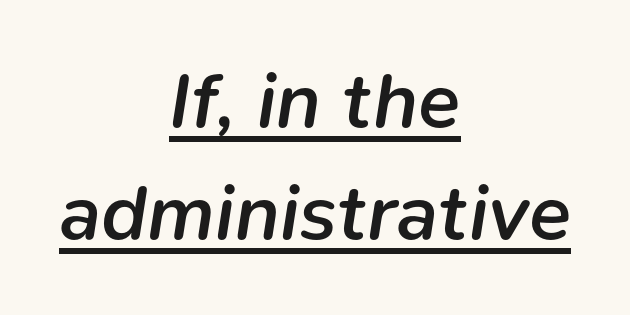
Q: Is the text bold? A: Semi-bold.
Q: Is the text italic (slanted)? A: Yes, it leans right by about 9 degrees.
Q: Is the text underlined? A: Yes.
Q: How is the paragraph aligned? A: Centered.
Q: Is the spacing between letters normal or unusually wide? A: Normal.
Q: Is the spacing between lines tight, normal or loose? A: Normal.
Q: Width (condensed, normal, or wide)? A: Normal.
Q: Stroke contrast? A: Low.
Q: x-height? A: Medium.
Q: Monospaced? A: No.
